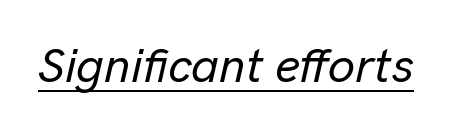
Q: Is the text italic (slanted)? A: Yes, it leans right by about 13 degrees.
Q: Is the text underlined? A: Yes.
Q: Is the spacing between letters normal or unusually wide? A: Normal.
Q: Width (condensed, normal, or wide)? A: Normal.
Q: Stroke contrast? A: Low.
Q: x-height? A: Medium.
Q: Monospaced? A: No.
